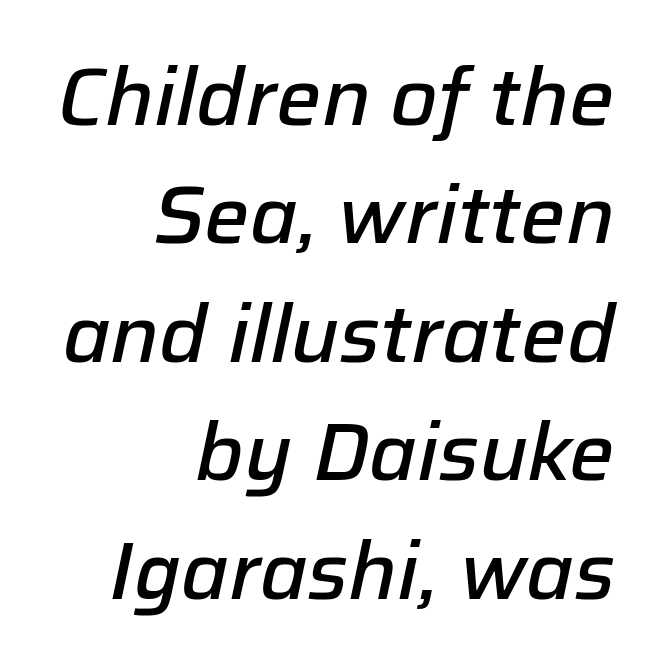
The image shows 80 px semibold type, italic (leaning right); set right-aligned, normal line spacing (1.48x), normal letter spacing, not underlined; low stroke contrast and a medium x-height.
